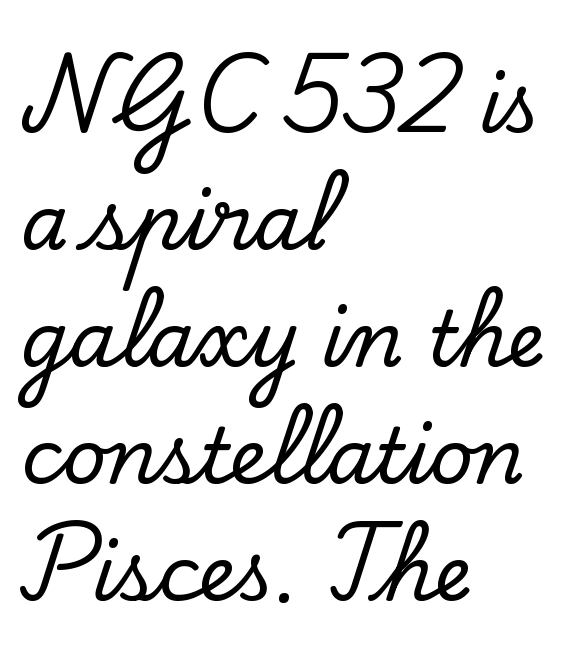
Q: Is the text italic (slanted)? A: Yes.
Q: Is the typeface a serif or a sans-serif typeface? A: Serif.
Q: Is the text underlined? A: No.
Q: How is the paragraph aligned? A: Left-aligned.
Q: Is the spacing between letters normal or unusually wide? A: Normal.
Q: Is the spacing between lines tight, normal or loose? A: Normal.
Q: Width (condensed, normal, or wide)? A: Normal.
Q: Stroke contrast? A: Low.
Q: x-height? A: Small.
Q: Monospaced? A: No.
